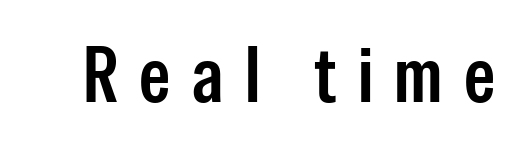
The image shows 79 px semibold, condensed sans-serif type, upright; set unusually wide letter spacing (+0.27 em), not underlined; low stroke contrast and a medium x-height.
